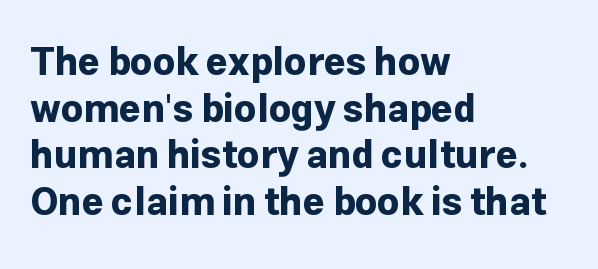
{"serif": "no", "italic": "no", "bold": "yes", "weight": "bold", "width": "normal", "stroke_contrast": "low", "x_height": "medium", "monospaced": "no", "underline": "no", "align": "left", "line_spacing_ratio": 1.23, "letter_spacing": "normal", "letter_spacing_em": 0.0, "glyph_px": 38}
